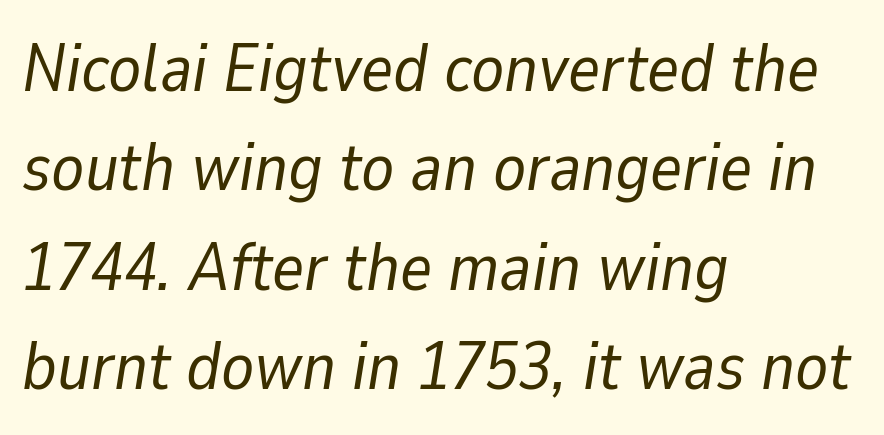
Bare-footed words on every line. A student would call this left alignment; a typographer would say flush left, rag right. These lines sit exactly where default settings would place them. No heavy texture on the line: the type isn't bold. Characters are canted at an angle relative to the baseline's perpendicular.
